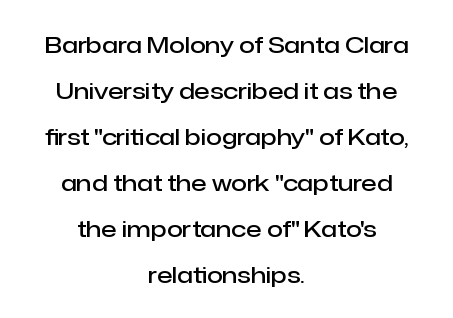
{"italic": "no", "bold": "semi", "underline": "no", "align": "center", "line_spacing": "loose", "line_spacing_ratio": 2.0, "letter_spacing": "normal", "letter_spacing_em": 0.0, "glyph_px": 23}
